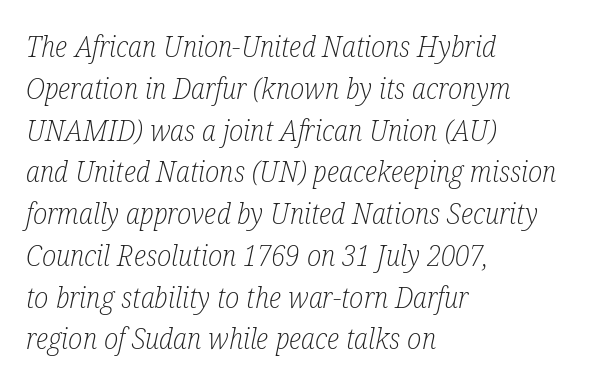
Summary of vertical rhythm: regular, with standard interline spacing. An italicized treatment has been applied to the whole sample. Counters stay open thanks to moderate or lighter strokes. These lines keep a tight, regular rhythm from letter to letter. Type style note: has serifs. The passage shown is not underscored anywhere.
